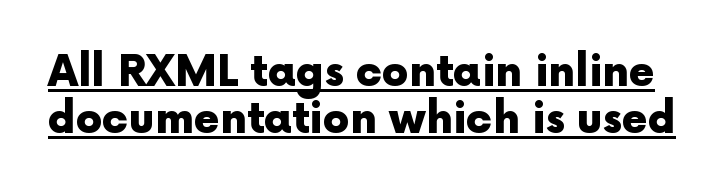
The image shows 42 px heavy sans-serif type, upright; set tight line spacing (1.13x), normal letter spacing, underlined; a medium x-height.
